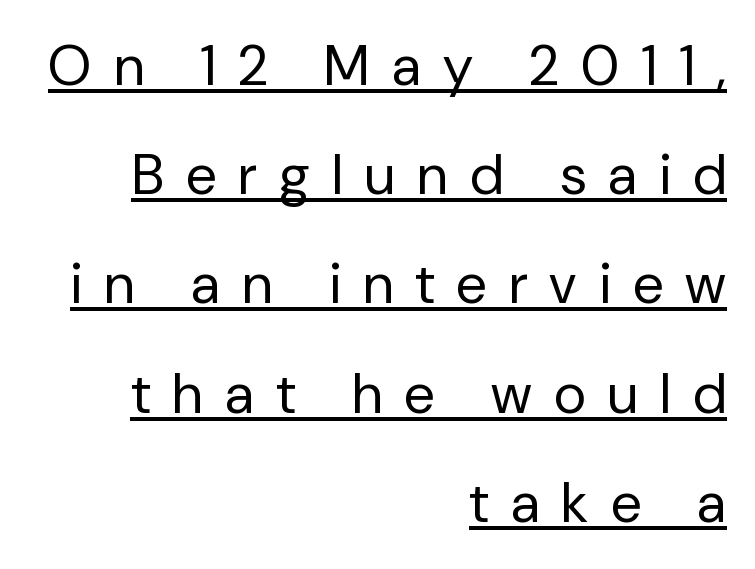
This sample is right-justified, so line beginnings fall wherever the words allow. Widely set lines give the paragraph a tall, airy silhouette. This is underlined copy, the kind a proofreader might mark for attention. Designer's note — italics off, roman on.
